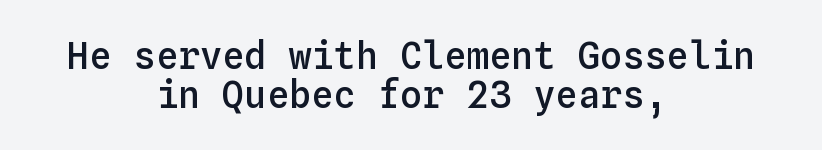
The image shows 37 px semibold type, upright, monospaced; set centered, tight line spacing (1.05x), normal letter spacing, not underlined; low stroke contrast and a medium x-height.
